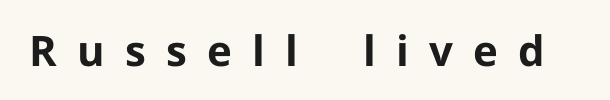
{"serif": "no", "italic": "no", "bold": "yes", "weight": "bold", "width": "normal", "stroke_contrast": "low", "x_height": "medium", "monospaced": "no", "underline": "no", "letter_spacing": "wide", "letter_spacing_em": 0.48, "glyph_px": 42}
